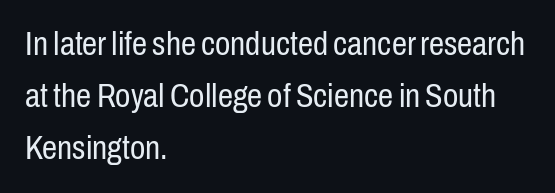
Q: Is the text bold? A: No.
Q: Is the text italic (slanted)? A: No, it is upright.
Q: Is the typeface a serif or a sans-serif typeface? A: Sans-serif.
Q: Is the text underlined? A: No.
Q: How is the paragraph aligned? A: Left-aligned.
Q: Is the spacing between letters normal or unusually wide? A: Normal.
Q: Is the spacing between lines tight, normal or loose? A: Normal.
Q: Width (condensed, normal, or wide)? A: Condensed.
Q: Stroke contrast? A: Low.
Q: x-height? A: Medium.
Q: Monospaced? A: No.
